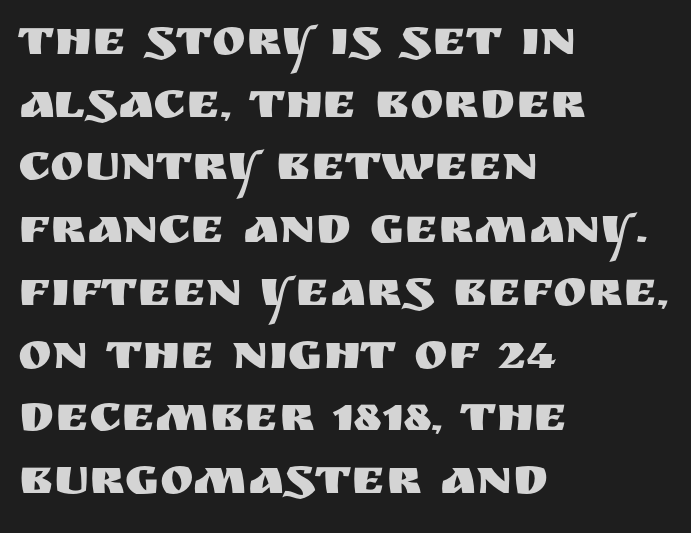
The image shows 51 px sans-serif type, upright; set left-aligned, line spacing 1.23x, normal letter spacing, not underlined; medium stroke contrast and a large x-height.
